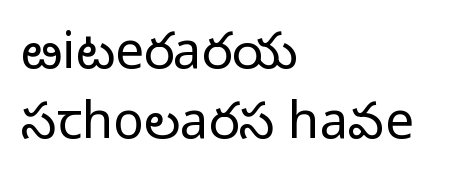
{"serif": "no", "italic": "no", "bold": "no", "weight": "light", "width": "normal", "stroke_contrast": "low", "x_height": "medium", "monospaced": "no", "underline": "no", "align": "left", "line_spacing": "normal", "line_spacing_ratio": 1.38, "letter_spacing": "normal", "letter_spacing_em": 0.0, "glyph_px": 51}
